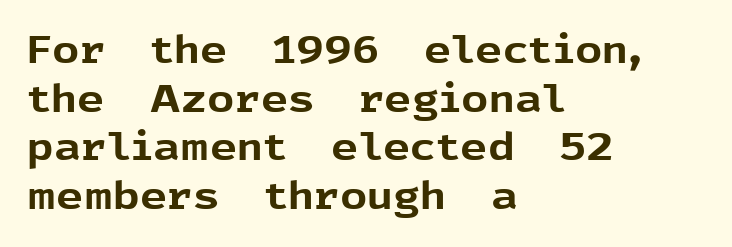
{"serif": "no", "italic": "no", "bold": "yes", "weight": "bold", "width": "normal", "x_height": "medium", "monospaced": "no", "underline": "no", "align": "left", "line_spacing": "normal", "line_spacing_ratio": 1.28, "letter_spacing": "normal", "letter_spacing_em": 0.0, "glyph_px": 38}
